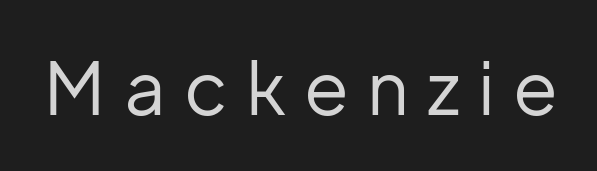
Is this a sans? Yes — the strokes have no serifs. These lines are rendered in a variable-pitch font. Ascenders rise straight up at ninety degrees. The horizontal fit of the characters is loose and conspicuously gappy. A light-to-regular cut is what we see here. Glance below the letters and you will spot only blank space.
